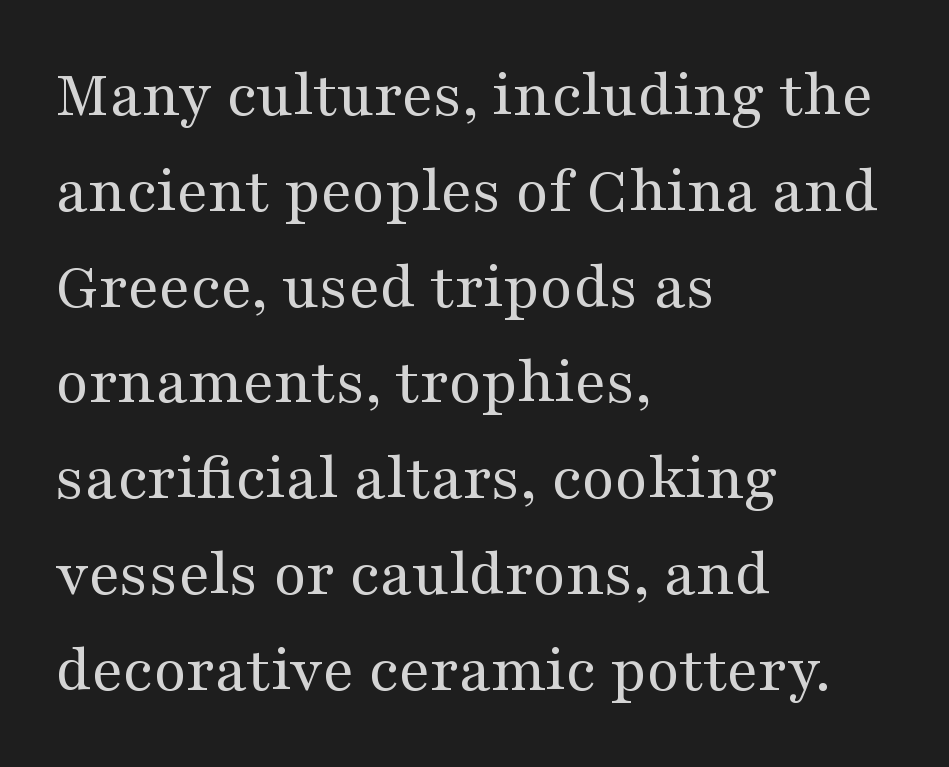
The words here are not underlined. The lines in this sample share a left origin and differ only in where they stop. Spacing verdict: proportional, widths tailored to each character. Leading: standard. Heaviness? Minimal to ordinary, like unemphasized prose.
